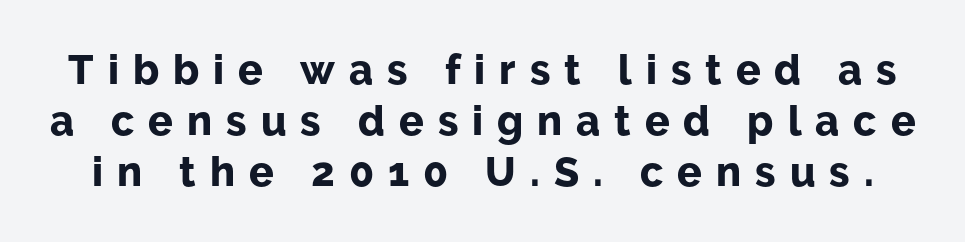
Varying glyph widths throughout — classic text-font behaviour. Is this a sans? Yes — the strokes have no serifs. You can tell it's not italic because the verticals are truly vertical. The line texture is sparse and dotted thanks to wide tracking.
